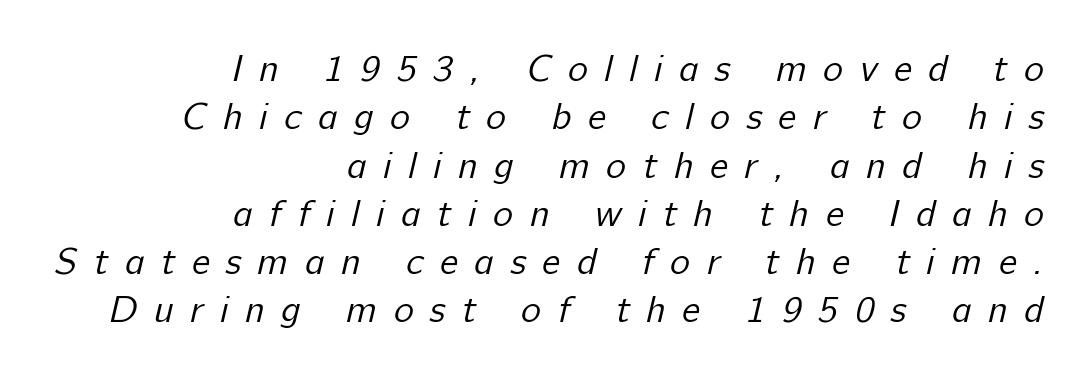
Q: Is the text bold? A: No.
Q: Is the typeface a serif or a sans-serif typeface? A: Sans-serif.
Q: Is the text underlined? A: No.
Q: How is the paragraph aligned? A: Right-aligned.
Q: Is the spacing between letters normal or unusually wide? A: Unusually wide.
Q: Is the spacing between lines tight, normal or loose? A: Normal.
Q: Width (condensed, normal, or wide)? A: Normal.
Q: Stroke contrast? A: Low.
Q: x-height? A: Medium.
Q: Monospaced? A: No.
